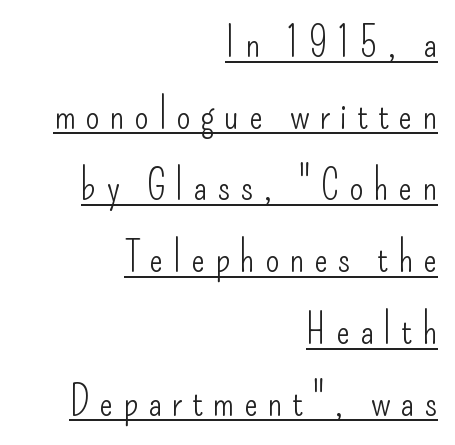
{"serif": "no", "italic": "no", "bold": "no", "weight": "light", "width": "condensed", "stroke_contrast": "low", "x_height": "small", "monospaced": "no", "underline": "yes", "align": "right", "line_spacing_ratio": 1.75, "letter_spacing": "wide", "letter_spacing_em": 0.24, "glyph_px": 41}
